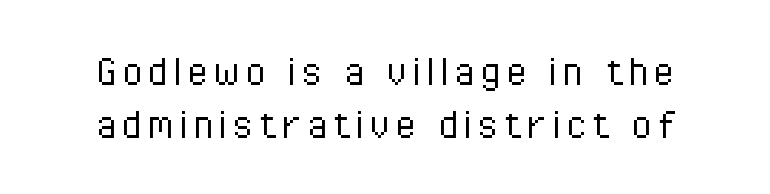
{"serif": "no", "italic": "no", "bold": "no", "weight": "light", "width": "condensed", "stroke_contrast": "low", "x_height": "medium", "monospaced": "no", "underline": "no", "line_spacing": "tight", "line_spacing_ratio": 1.13, "glyph_px": 47}
